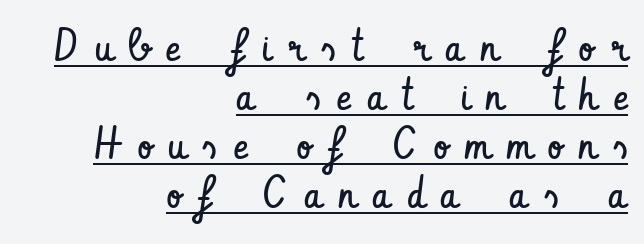
These lines are rendered in a variable-pitch font. Each stroke keeps to a modest, everyday thickness or less. Is there much room between lines? No — they nearly touch. Is the block centered? No — it sits flush against the right margin.
